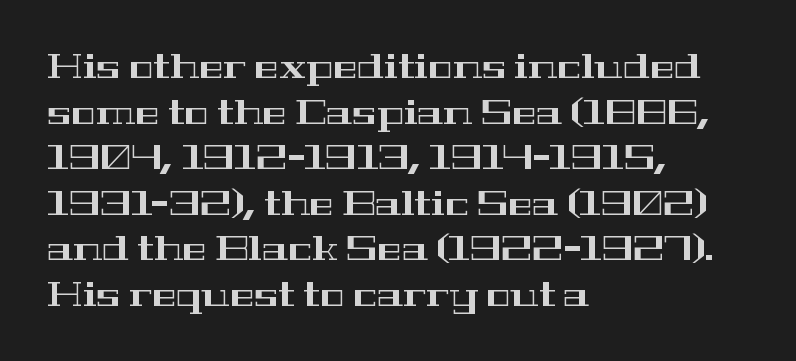
Q: Is the text italic (slanted)? A: No, it is upright.
Q: Is the typeface a serif or a sans-serif typeface? A: Serif.
Q: Is the text underlined? A: No.
Q: How is the paragraph aligned? A: Left-aligned.
Q: Is the spacing between letters normal or unusually wide? A: Normal.
Q: Is the spacing between lines tight, normal or loose? A: Normal.
Q: Width (condensed, normal, or wide)? A: Wide.
Q: Stroke contrast? A: High.
Q: x-height? A: Medium.
Q: Monospaced? A: No.
